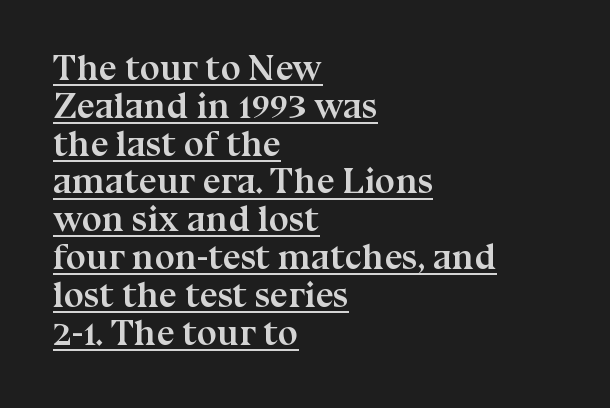
Q: Is the text bold? A: Yes.
Q: Is the text italic (slanted)? A: No, it is upright.
Q: Is the typeface a serif or a sans-serif typeface? A: Serif.
Q: Is the text underlined? A: Yes.
Q: How is the paragraph aligned? A: Left-aligned.
Q: Is the spacing between letters normal or unusually wide? A: Normal.
Q: Is the spacing between lines tight, normal or loose? A: Tight.
Q: Width (condensed, normal, or wide)? A: Normal.
Q: Stroke contrast? A: Medium.
Q: x-height? A: Medium.
Q: Monospaced? A: No.
